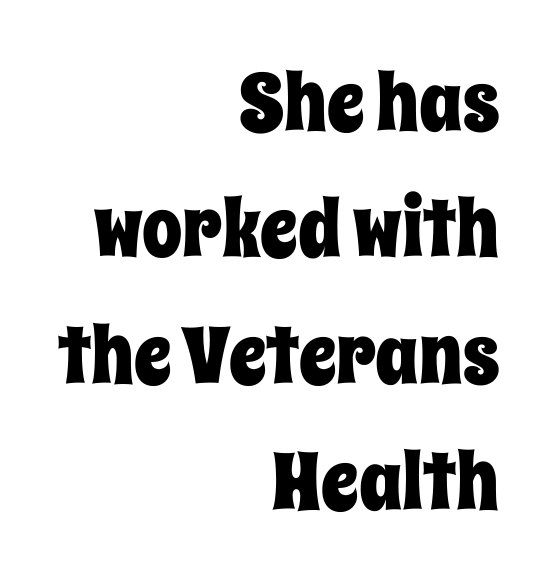
The image shows 80 px condensed type, upright; set right-aligned, normal line spacing (1.58x), normal letter spacing, not underlined; low stroke contrast and a large x-height.
